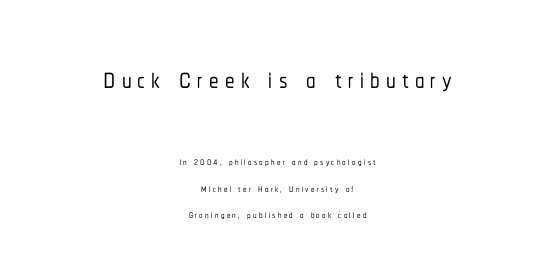
{"serif": "no", "italic": "no", "width": "condensed", "stroke_contrast": "low", "x_height": "medium", "monospaced": "no", "underline": "no", "align": "center", "line_spacing_ratio": 1.87, "larger_block": "first", "size_ratio": 2.71, "glyph_px": 38}
